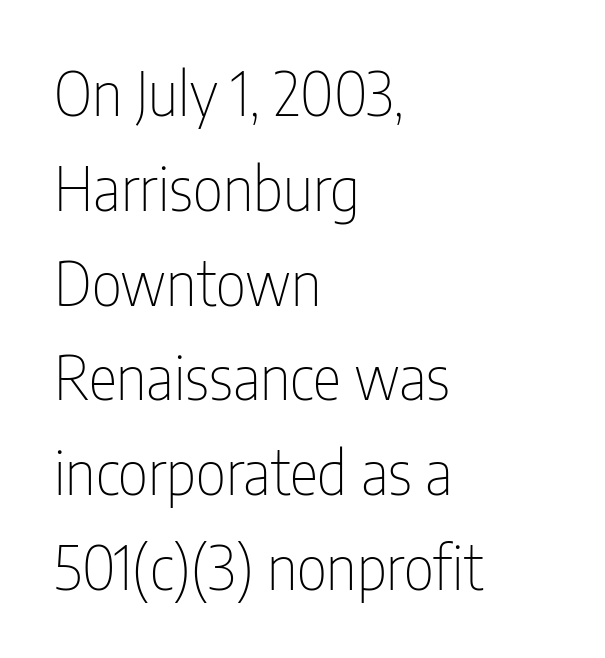
{"serif": "no", "italic": "no", "bold": "no", "weight": "thin", "width": "condensed", "stroke_contrast": "low", "x_height": "medium", "monospaced": "no", "underline": "no", "align": "left", "line_spacing": "normal", "line_spacing_ratio": 1.58, "letter_spacing": "normal", "letter_spacing_em": 0.0, "glyph_px": 60}
